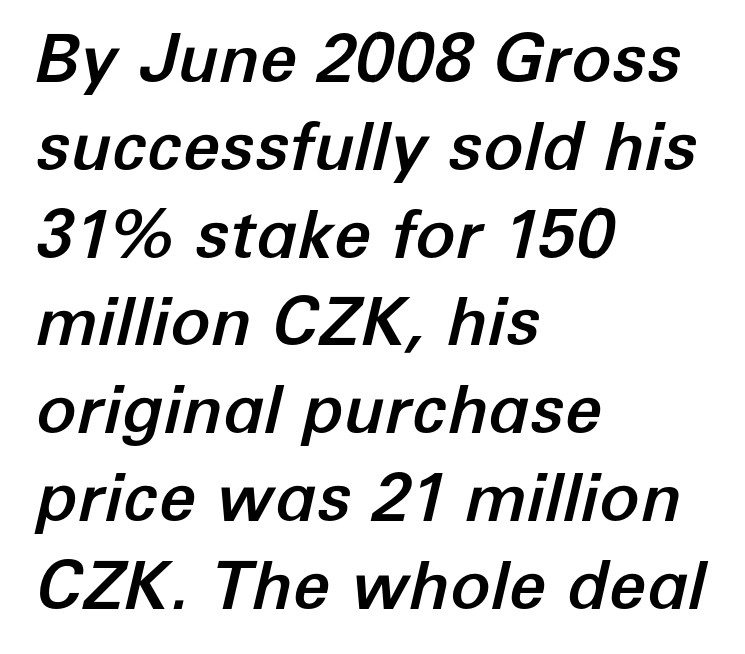
The image shows 67 px text type, italic (leaning right); set left-aligned, normal line spacing (1.31x), normal letter spacing, not underlined; low stroke contrast and a medium x-height.
